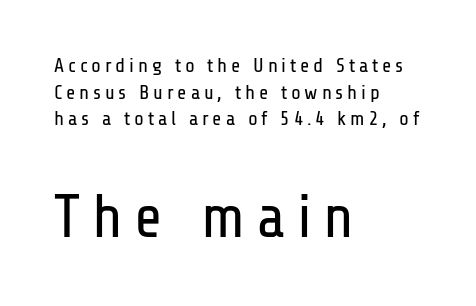
The image shows 61 px regular-weight, condensed sans-serif type, upright; set left-aligned, normal line spacing (1.33x), not underlined; the second (bottom) block is 3.05x larger; low stroke contrast and a medium x-height.
